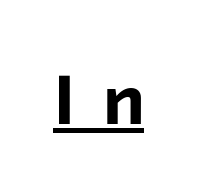
Examine the stroke ends and you'll find no serifs. Stroke thickness is high; the sample reads as a true bold. A typesetter would call this proportional, since set widths differ per character. Glance below the letters and you will spot a drawn line. Is the letter spacing exaggerated? Yes — the characters are pushed far apart.
